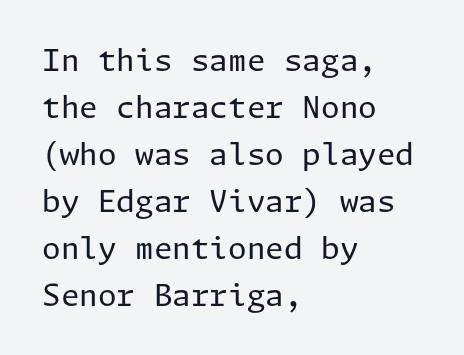
Q: Is the text bold? A: No.
Q: Is the text italic (slanted)? A: No, it is upright.
Q: Is the typeface a serif or a sans-serif typeface? A: Sans-serif.
Q: Is the text underlined? A: No.
Q: How is the paragraph aligned? A: Left-aligned.
Q: Is the spacing between letters normal or unusually wide? A: Normal.
Q: Is the spacing between lines tight, normal or loose? A: Normal.
Q: Width (condensed, normal, or wide)? A: Normal.
Q: Stroke contrast? A: Low.
Q: x-height? A: Medium.
